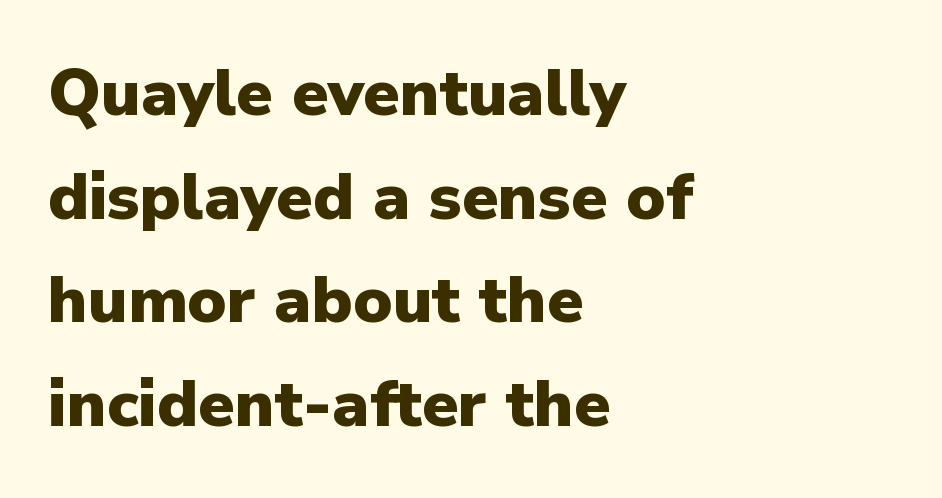
Q: Is the text bold? A: Yes.
Q: Is the text italic (slanted)? A: No, it is upright.
Q: Is the typeface a serif or a sans-serif typeface? A: Sans-serif.
Q: Is the text underlined? A: No.
Q: How is the paragraph aligned? A: Left-aligned.
Q: Is the spacing between letters normal or unusually wide? A: Normal.
Q: Is the spacing between lines tight, normal or loose? A: Normal.
Q: Width (condensed, normal, or wide)? A: Normal.
Q: Stroke contrast? A: Low.
Q: x-height? A: Medium.
Q: Monospaced? A: No.
